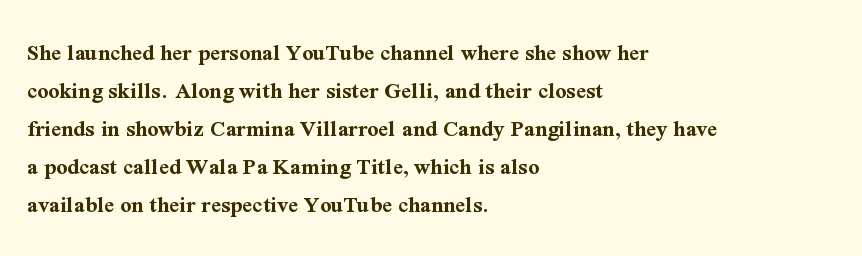
The image shows 24 px bold type, upright; set left-aligned, normal line spacing (1.58x), normal letter spacing, not underlined.
